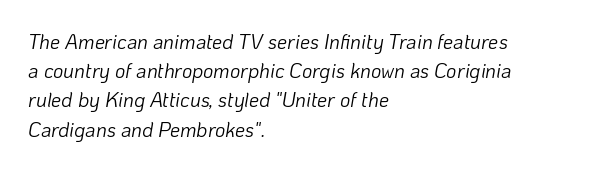
{"italic": "yes", "lean": "right", "slant_degrees": 10, "bold": "no", "underline": "no", "align": "left", "line_spacing": "normal", "line_spacing_ratio": 1.46, "letter_spacing": "normal", "letter_spacing_em": 0.0, "glyph_px": 20}
